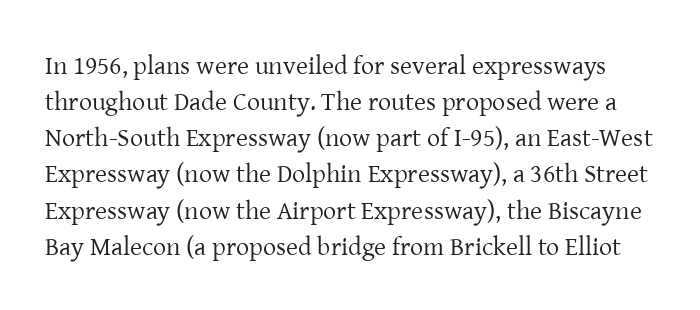
Q: Is the text bold? A: No.
Q: Is the text italic (slanted)? A: No, it is upright.
Q: Is the text underlined? A: No.
Q: Is the spacing between letters normal or unusually wide? A: Normal.
Q: Is the spacing between lines tight, normal or loose? A: Normal.
